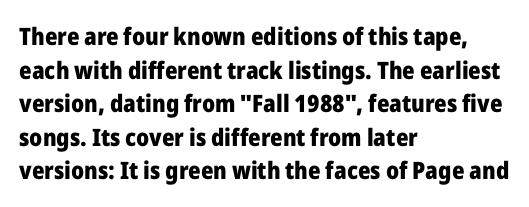
The image shows 24 px bold type, upright; set left-aligned, normal line spacing (1.4x), normal letter spacing, not underlined.
